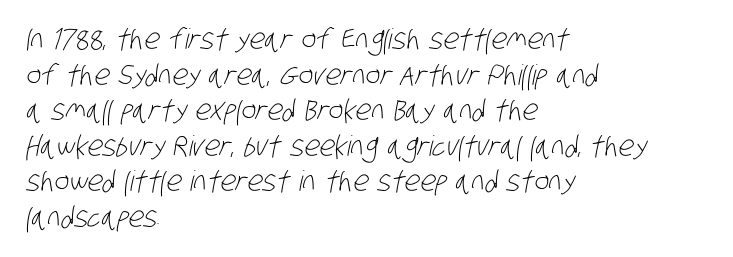
Q: Is the text bold? A: No.
Q: Is the typeface a serif or a sans-serif typeface? A: Sans-serif.
Q: Is the text underlined? A: No.
Q: How is the paragraph aligned? A: Left-aligned.
Q: Is the spacing between letters normal or unusually wide? A: Normal.
Q: Is the spacing between lines tight, normal or loose? A: Normal.
Q: Width (condensed, normal, or wide)? A: Condensed.
Q: Stroke contrast? A: Low.
Q: x-height? A: Large.
Q: Monospaced? A: No.
